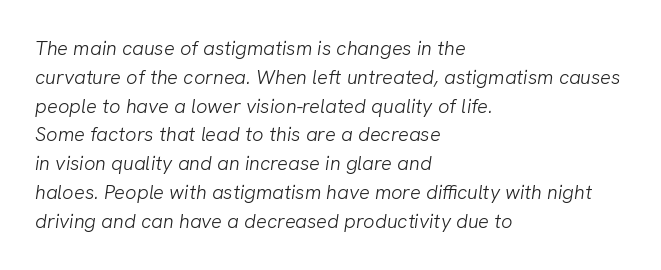
Q: Is the text bold? A: No.
Q: Is the text underlined? A: No.
Q: How is the paragraph aligned? A: Left-aligned.
Q: Is the spacing between letters normal or unusually wide? A: Normal.
Q: Is the spacing between lines tight, normal or loose? A: Normal.
